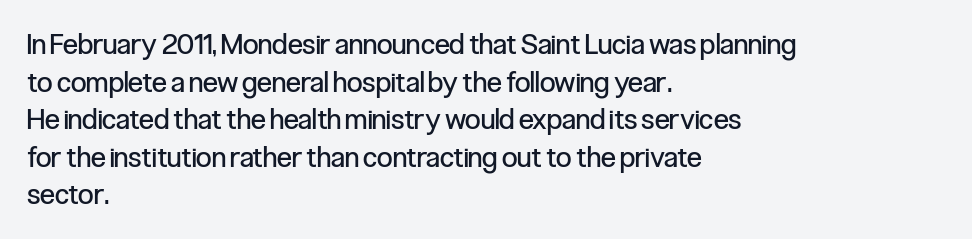
{"serif": "no", "italic": "no", "bold": "no", "weight": "regular", "width": "condensed", "stroke_contrast": "low", "x_height": "medium", "monospaced": "no", "underline": "no", "align": "left", "line_spacing": "normal", "line_spacing_ratio": 1.34, "letter_spacing": "normal", "letter_spacing_em": 0.0, "glyph_px": 28}
